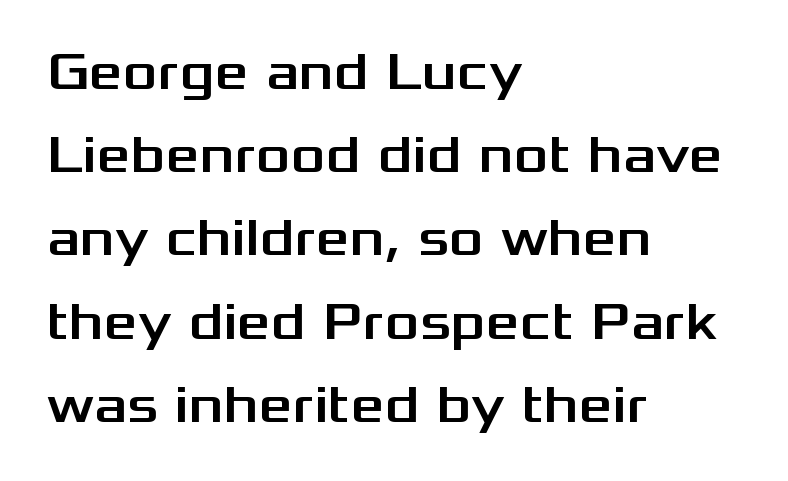
Q: Is the text italic (slanted)? A: No, it is upright.
Q: Is the typeface a serif or a sans-serif typeface? A: Sans-serif.
Q: Is the text underlined? A: No.
Q: How is the paragraph aligned? A: Left-aligned.
Q: Is the spacing between letters normal or unusually wide? A: Normal.
Q: Is the spacing between lines tight, normal or loose? A: Normal.
Q: Width (condensed, normal, or wide)? A: Wide.
Q: Stroke contrast? A: Medium.
Q: x-height? A: Medium.
Q: Monospaced? A: No.
